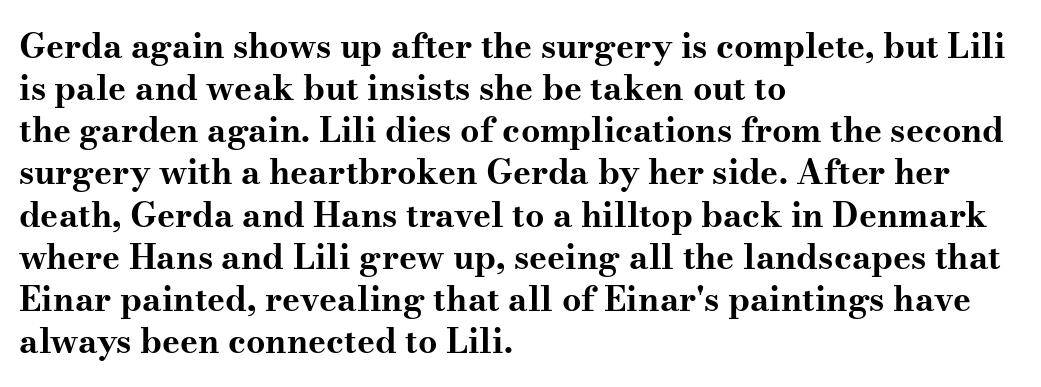
Q: Is the text bold? A: Yes.
Q: Is the text italic (slanted)? A: No, it is upright.
Q: Is the typeface a serif or a sans-serif typeface? A: Serif.
Q: Is the text underlined? A: No.
Q: How is the paragraph aligned? A: Left-aligned.
Q: Is the spacing between letters normal or unusually wide? A: Normal.
Q: Width (condensed, normal, or wide)? A: Wide.
Q: Stroke contrast? A: Medium.
Q: x-height? A: Small.
Q: Monospaced? A: No.
